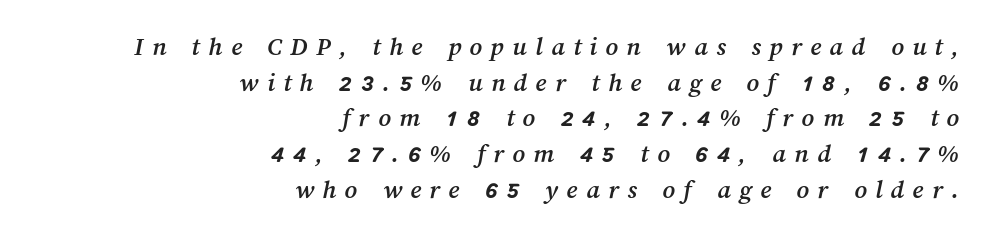
The space beneath each line is pristine and unruled. The passage shown stacks its lines at a standard gap. Tracking here is generous; glyphs stand well apart from one another. Which margin do the lines hug? The right one — the left edge is uneven.
